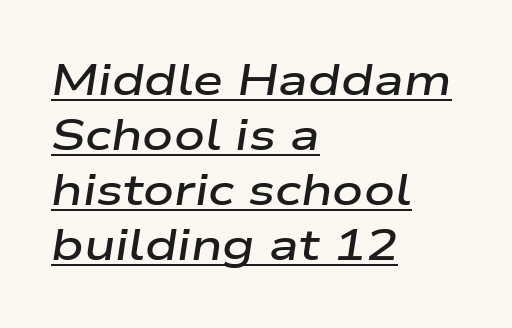
A typesetter would call this proportional, since set widths differ per character. Underlining? Definitely there. The passage shown stacks its lines at a standard gap. Words appear dense and cohesive because spacing is normal.
